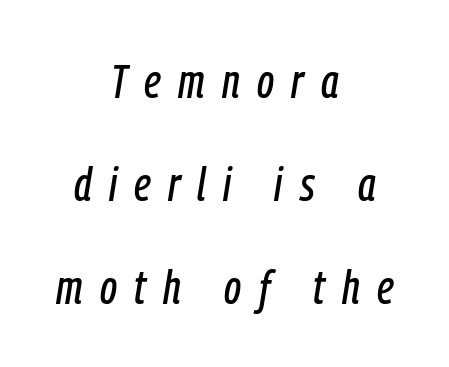
Is the type slanted? Yes — the strokes lean at a clear angle. Beneath every word, the page is bare. Spacing between characters has been opened up far beyond the box default. Short and long lines alike share a common midpoint.
